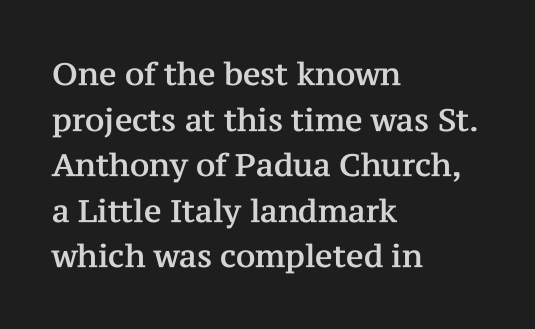
The image shows 31 px serif type, upright; set left-aligned, normal line spacing (1.47x), normal letter spacing, not underlined; medium stroke contrast and a medium x-height.
